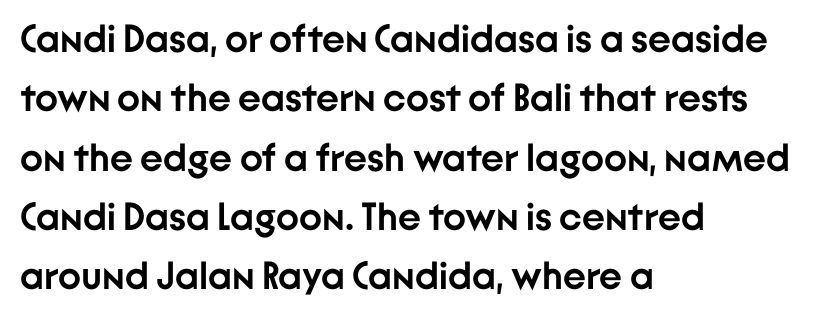
{"serif": "no", "italic": "no", "bold": "yes", "weight": "semibold", "width": "normal", "stroke_contrast": "low", "x_height": "medium", "monospaced": "no", "underline": "no", "align": "left", "line_spacing": "normal", "line_spacing_ratio": 1.52, "letter_spacing": "normal", "letter_spacing_em": 0.0, "glyph_px": 39}
